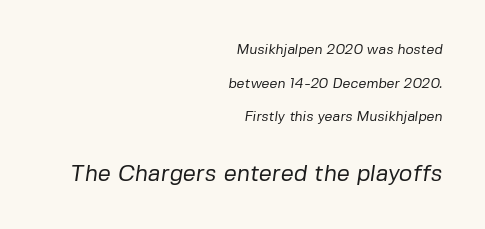
The image shows 23 px text type; set right-aligned, loose line spacing (2.41x), normal letter spacing, not underlined; the second (bottom) block is 1.64x larger.
